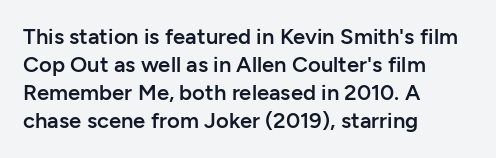
{"italic": "no", "bold": "semi", "underline": "no", "align": "left", "line_spacing": "normal", "line_spacing_ratio": 1.28, "letter_spacing": "normal", "letter_spacing_em": 0.0, "glyph_px": 22}
